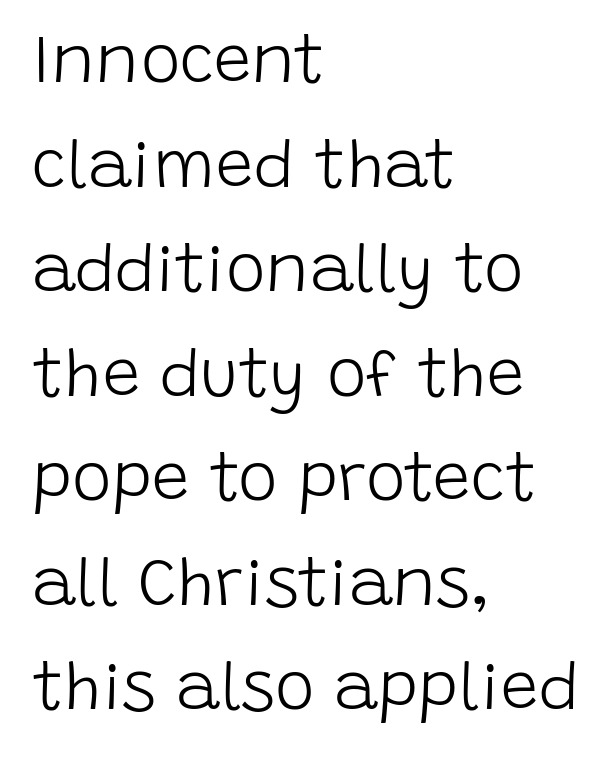
No extra tracking has been applied to these lines. The specimen reads as upright at a glance. Font category for this specimen: sans-serif. Honestly, there is no underline to notice here at all. All the whitespace from short lines collects on the right.
